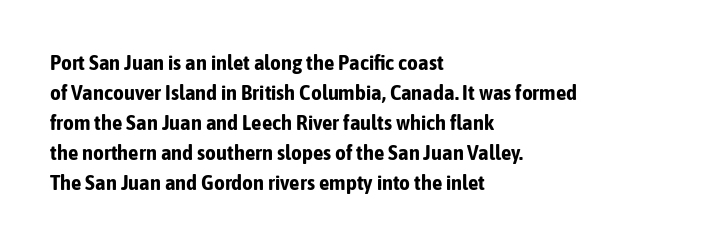
The image shows 21 px bold type, upright; set left-aligned, normal line spacing (1.43x), normal letter spacing, not underlined.
